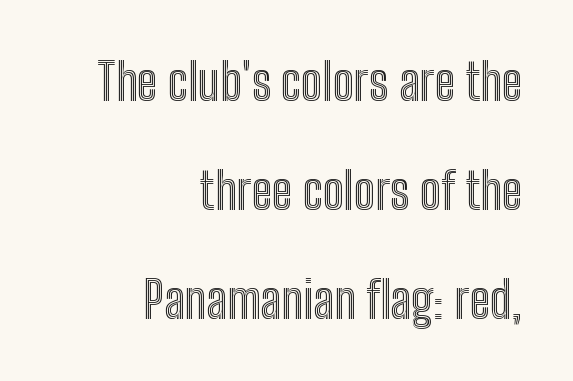
{"italic": "no", "width": "condensed", "x_height": "medium", "monospaced": "no", "underline": "no", "align": "right", "line_spacing": "loose", "line_spacing_ratio": 2.18, "letter_spacing": "normal", "letter_spacing_em": 0.0, "glyph_px": 50}
